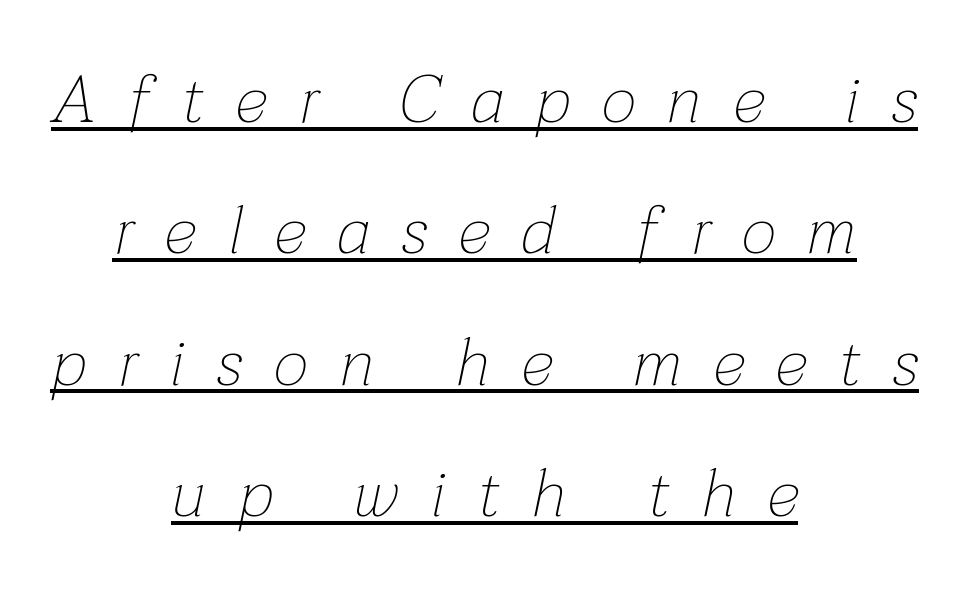
Is this a fixed-width face? No — the glyphs have proportional, varying widths. The block of text is sparse from top to bottom, with ample space between rows. Compared with a flush-left layout, this one balances lines on the center instead. Look at the tracking — it's clearly loosened, letters drifting apart. Stem width sits at or under what a default text font uses.
